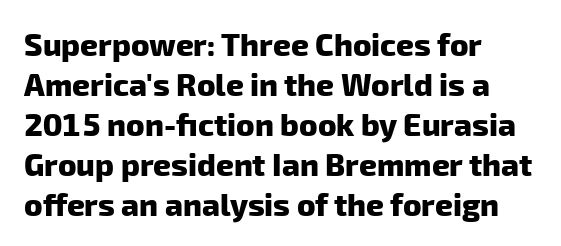
{"serif": "no", "bold": "yes", "weight": "heavy", "width": "normal", "stroke_contrast": "low", "x_height": "medium", "monospaced": "no", "underline": "no", "align": "left", "line_spacing": "normal", "line_spacing_ratio": 1.29, "letter_spacing": "normal", "letter_spacing_em": 0.0, "glyph_px": 31}
